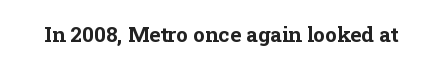
The letterforms sit shoulder to shoulder at normal distance. These lines were composed using upright roman letters. Check the space under the baseline: it is left empty. The sample has been set heavy, in full bold.
